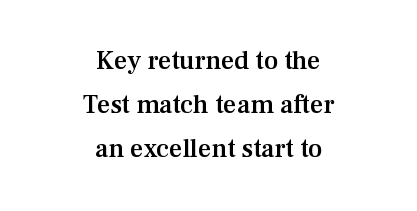
The image shows 26 px text type, upright; set centered, normal line spacing (1.7x), normal letter spacing, not underlined.
